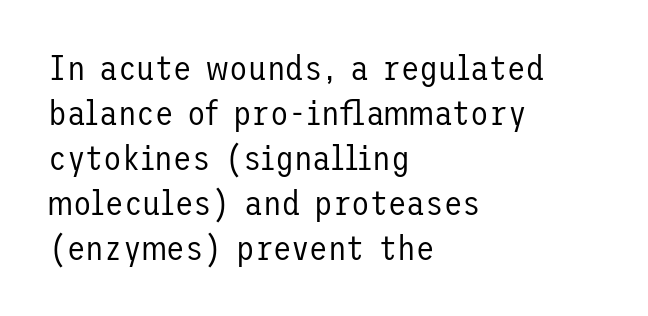
Is there much room between lines? A standard amount, neither cramped nor airy. This sample uses plain, unmodified letter spacing. A bare baseline throughout the passage. Stroke terminals: plain, sans-serif.
